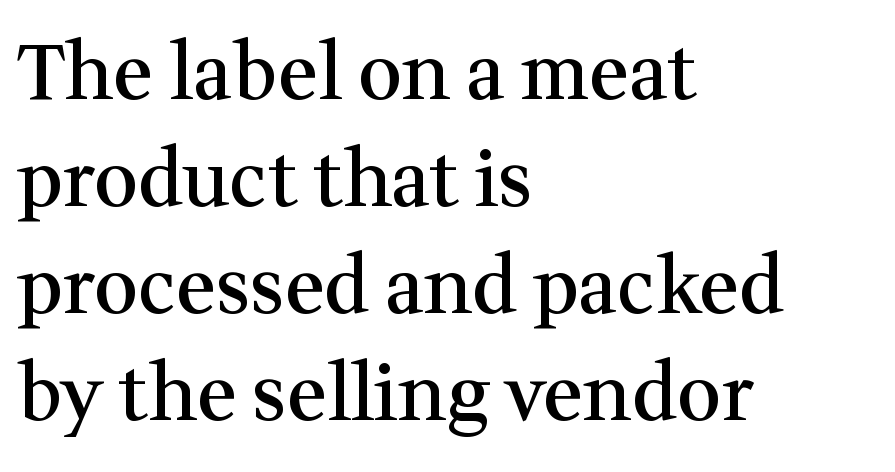
A typesetter would call this proportional, since set widths differ per character. Observe the serifs anchoring each vertical stroke in this sample. A typesetter would mark this as roman, not italic. Here the glyphs are tracked normally, forming tight word shapes. Glance below the letters and you will spot only blank space. Each new line begins a customary step beneath the previous one.
